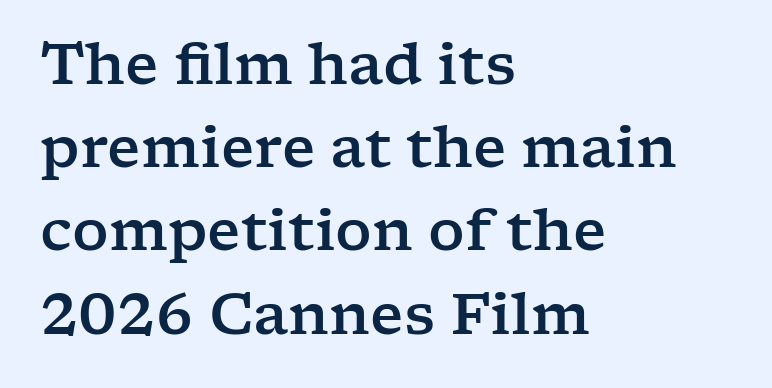
The image shows 57 px wide serif type, upright; set left-aligned, normal line spacing (1.46x), normal letter spacing, not underlined; low stroke contrast and a medium x-height.
